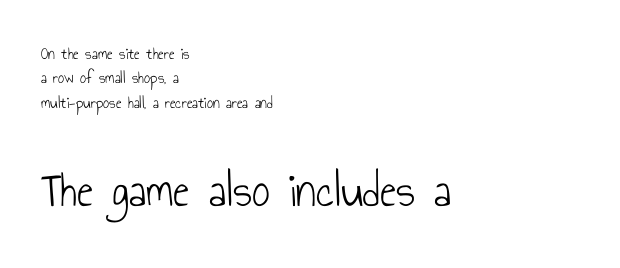
The image shows 50 px light, condensed sans-serif type, upright; set left-aligned, normal line spacing (1.43x), normal letter spacing, not underlined; the second (bottom) block is 2.94x larger; low stroke contrast and a small x-height.
